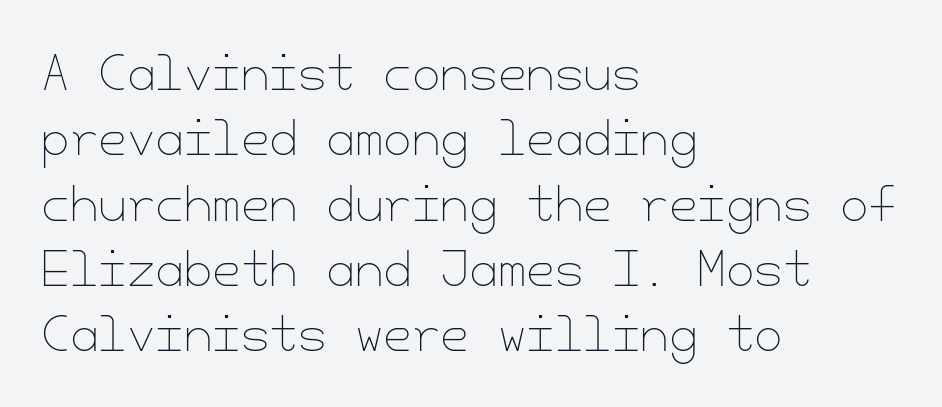
Q: Is the text bold? A: No.
Q: Is the text italic (slanted)? A: No, it is upright.
Q: Is the text underlined? A: No.
Q: How is the paragraph aligned? A: Left-aligned.
Q: Is the spacing between letters normal or unusually wide? A: Normal.
Q: Is the spacing between lines tight, normal or loose? A: Normal.
Q: Width (condensed, normal, or wide)? A: Normal.
Q: Stroke contrast? A: Low.
Q: x-height? A: Small.
